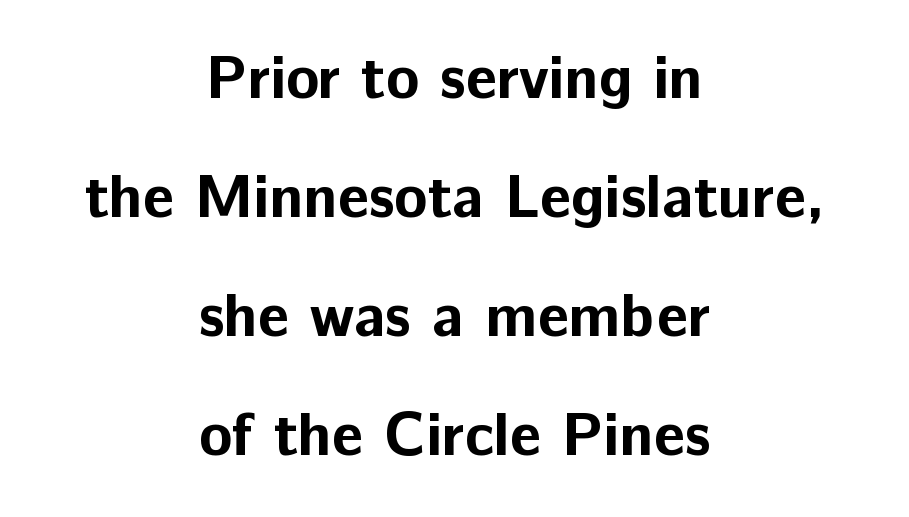
The image shows 61 px bold sans-serif type, upright; set centered, loose line spacing (1.95x), normal letter spacing, not underlined; low stroke contrast and a medium x-height.
